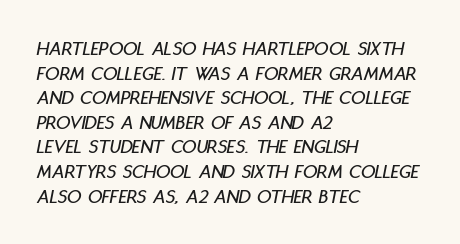
{"italic": "yes", "lean": "right", "slant_degrees": 11, "underline": "no", "align": "left", "line_spacing_ratio": 1.23, "letter_spacing": "normal", "letter_spacing_em": 0.0, "glyph_px": 20}
